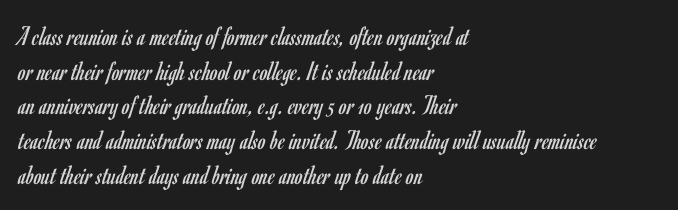
{"serif": "no", "bold": "no", "weight": "regular", "width": "condensed", "stroke_contrast": "low", "x_height": "small", "monospaced": "no", "underline": "no", "align": "left", "line_spacing_ratio": 1.24, "letter_spacing": "normal", "letter_spacing_em": 0.0, "glyph_px": 28}
